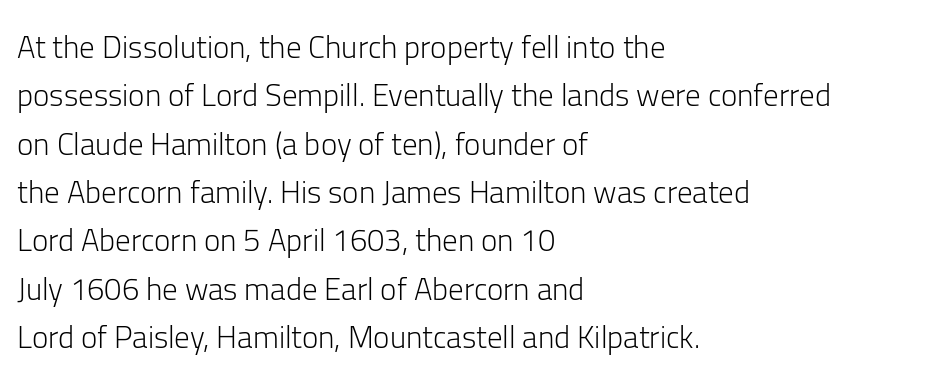
{"serif": "no", "italic": "no", "bold": "no", "weight": "light", "width": "normal", "stroke_contrast": "low", "x_height": "medium", "monospaced": "no", "underline": "no", "align": "left", "line_spacing": "normal", "line_spacing_ratio": 1.56, "letter_spacing": "normal", "letter_spacing_em": 0.0, "glyph_px": 31}
